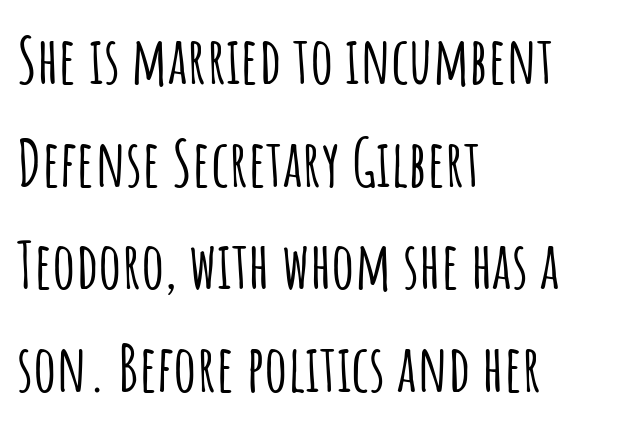
{"serif": "no", "italic": "no", "width": "condensed", "stroke_contrast": "low", "x_height": "large", "monospaced": "no", "underline": "no", "align": "left", "line_spacing": "normal", "line_spacing_ratio": 1.58, "letter_spacing": "normal", "letter_spacing_em": 0.0, "glyph_px": 65}
